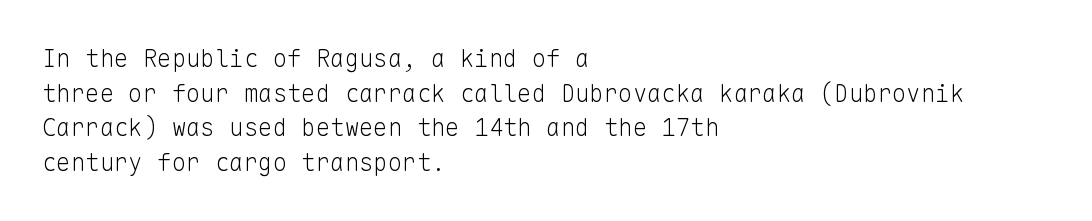
Q: Is the text bold? A: No.
Q: Is the text italic (slanted)? A: No, it is upright.
Q: Is the text underlined? A: No.
Q: How is the paragraph aligned? A: Left-aligned.
Q: Is the spacing between letters normal or unusually wide? A: Normal.
Q: Is the spacing between lines tight, normal or loose? A: Normal.
